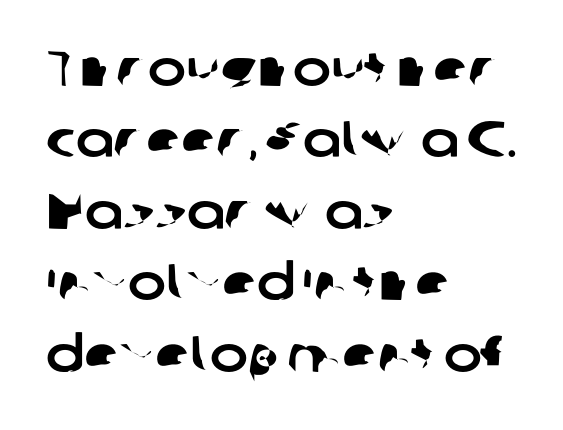
These lines keep a tight, regular rhythm from letter to letter. Decoration check: the copy has no underline. Short and long lines alike share a common starting point at left. Successive baselines arrive at the customary interval. Type style note: lacks serifs. Each letter keeps its own natural width here, so spacing adapts to shape.
